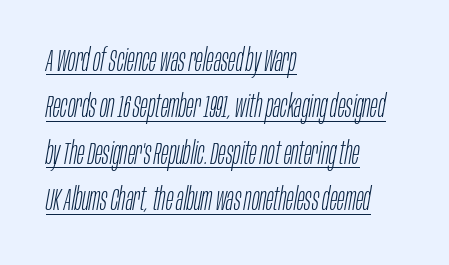
The image shows 31 px light, condensed type, italic (leaning right); set left-aligned, normal line spacing (1.5x), normal letter spacing, underlined; low stroke contrast and a large x-height.
